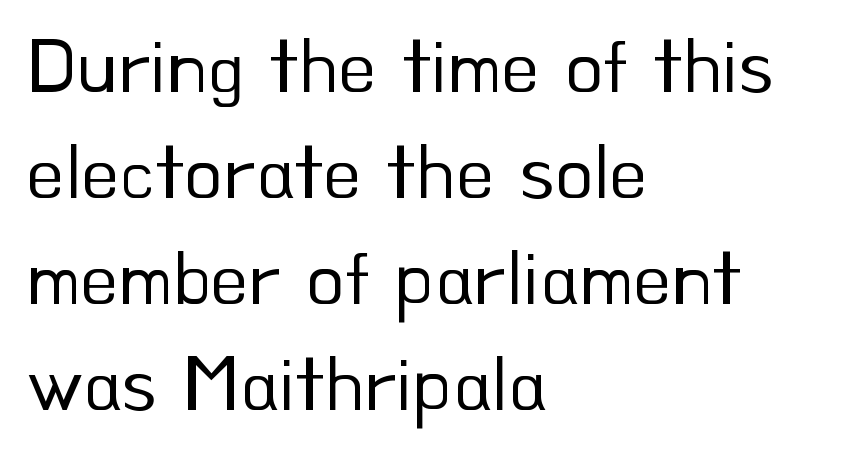
Q: Is the text bold? A: No.
Q: Is the text italic (slanted)? A: No, it is upright.
Q: Is the typeface a serif or a sans-serif typeface? A: Sans-serif.
Q: Is the text underlined? A: No.
Q: How is the paragraph aligned? A: Left-aligned.
Q: Is the spacing between letters normal or unusually wide? A: Normal.
Q: Is the spacing between lines tight, normal or loose? A: Normal.
Q: Width (condensed, normal, or wide)? A: Normal.
Q: Stroke contrast? A: Low.
Q: x-height? A: Small.
Q: Monospaced? A: No.
